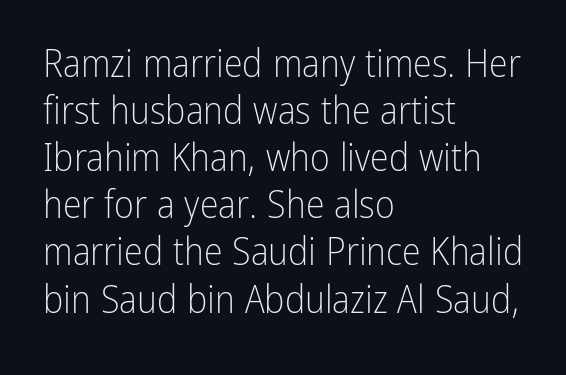
The image shows 38 px light, condensed sans-serif type, upright; set left-aligned, line spacing 1.24x, normal letter spacing, not underlined; low stroke contrast and a medium x-height.
